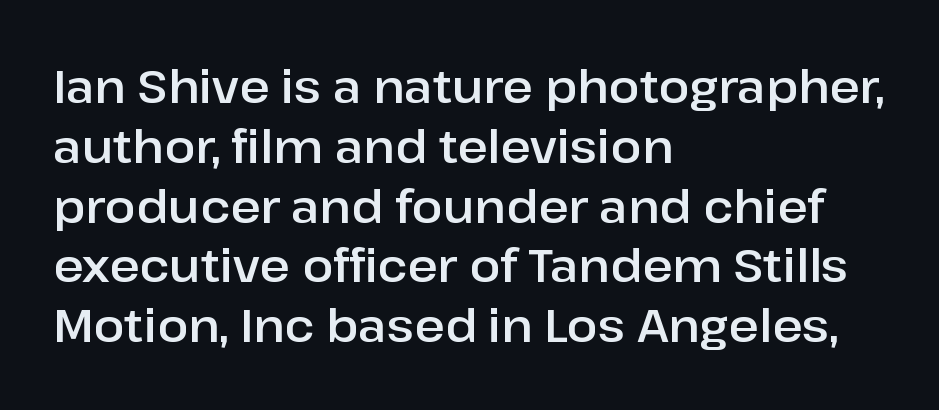
{"serif": "no", "italic": "no", "width": "normal", "stroke_contrast": "low", "x_height": "medium", "monospaced": "no", "underline": "no", "align": "left", "line_spacing": "normal", "line_spacing_ratio": 1.3, "letter_spacing": "normal", "letter_spacing_em": 0.0, "glyph_px": 46}
